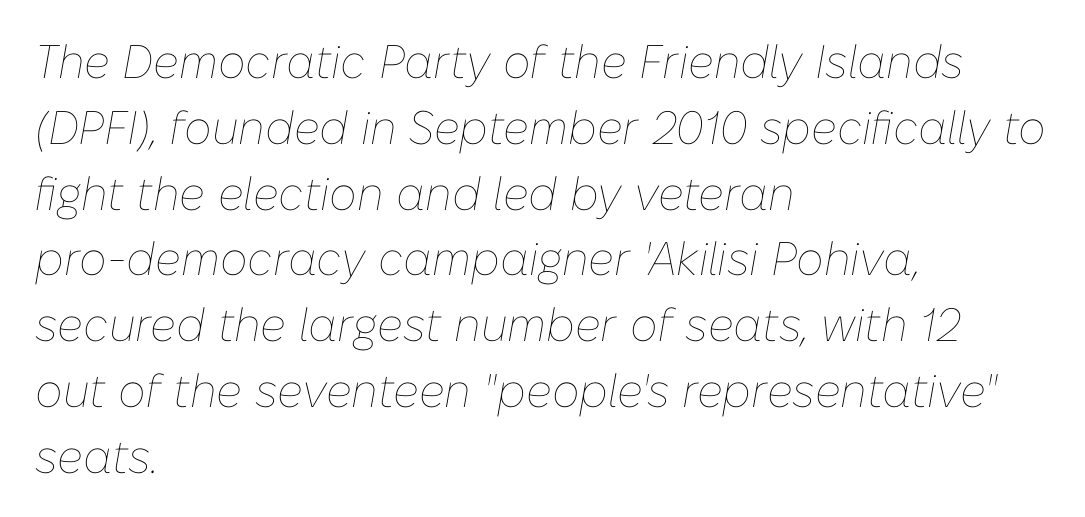
The image shows 47 px thin type, italic (leaning right); set left-aligned, normal line spacing (1.4x), normal letter spacing, not underlined; low stroke contrast and a medium x-height.
